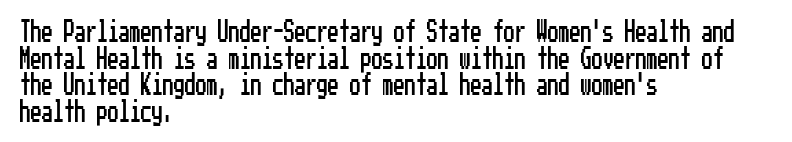
Q: Is the text italic (slanted)? A: No, it is upright.
Q: Is the text underlined? A: No.
Q: How is the paragraph aligned? A: Left-aligned.
Q: Is the spacing between letters normal or unusually wide? A: Normal.
